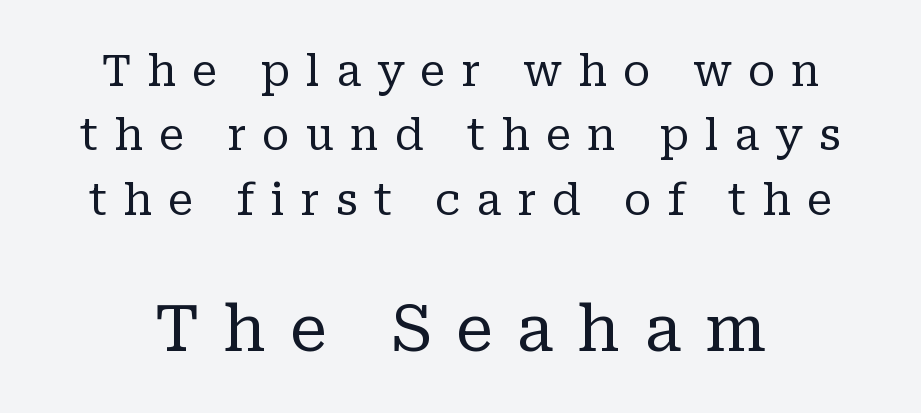
Q: Is the text bold? A: No.
Q: Is the text italic (slanted)? A: No, it is upright.
Q: Is the typeface a serif or a sans-serif typeface? A: Serif.
Q: Is the text underlined? A: No.
Q: Is the spacing between letters normal or unusually wide? A: Unusually wide.
Q: Is the spacing between lines tight, normal or loose? A: Normal.
Q: Which block of text is set in a larger size, the first (top) or the second (bottom)? A: The second (bottom) one.
Q: Width (condensed, normal, or wide)? A: Normal.
Q: Stroke contrast? A: Low.
Q: x-height? A: Medium.
Q: Monospaced? A: No.
